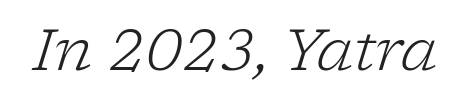
Look at the bottom of the vertical strokes: they flare into serifs here. Notice how the stems are inclined rather than vertical — that's the hallmark of italics. Each row of text sits above clean, open space. The strokes are not fattened; the text isn't bold.
